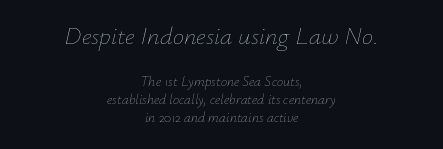
The image shows 25 px text type, italic (leaning right); set centered, normal line spacing (1.29x), normal letter spacing, not underlined; the first (top) block is 1.79x larger.
